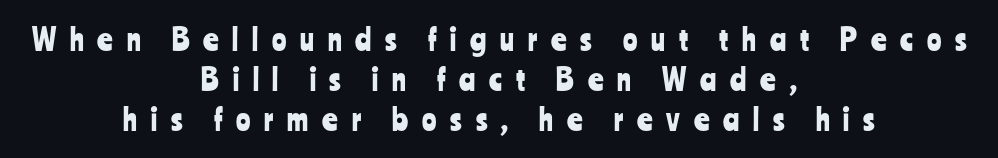
Q: Is the text italic (slanted)? A: No, it is upright.
Q: Is the typeface a serif or a sans-serif typeface? A: Sans-serif.
Q: Is the text underlined? A: No.
Q: How is the paragraph aligned? A: Centered.
Q: Is the spacing between letters normal or unusually wide? A: Unusually wide.
Q: Is the spacing between lines tight, normal or loose? A: Normal.
Q: Width (condensed, normal, or wide)? A: Condensed.
Q: Stroke contrast? A: Low.
Q: x-height? A: Medium.
Q: Monospaced? A: No.
